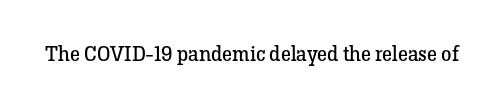
The image shows 21 px text type, upright; set normal letter spacing, not underlined.
